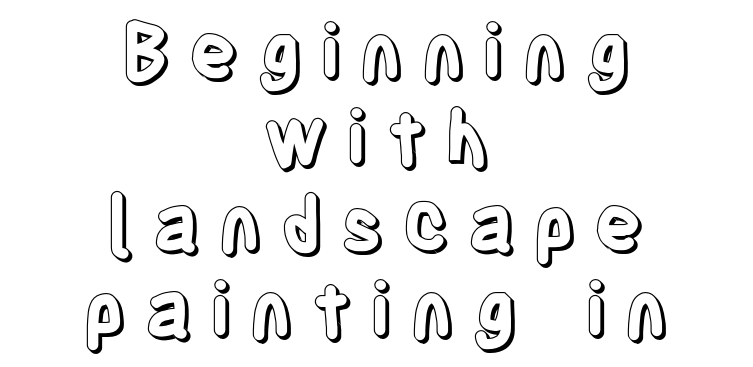
{"italic": "no", "width": "condensed", "x_height": "large", "monospaced": "no", "underline": "no", "align": "center", "line_spacing": "tight", "line_spacing_ratio": 1.13, "letter_spacing": "wide", "letter_spacing_em": 0.21, "glyph_px": 76}
